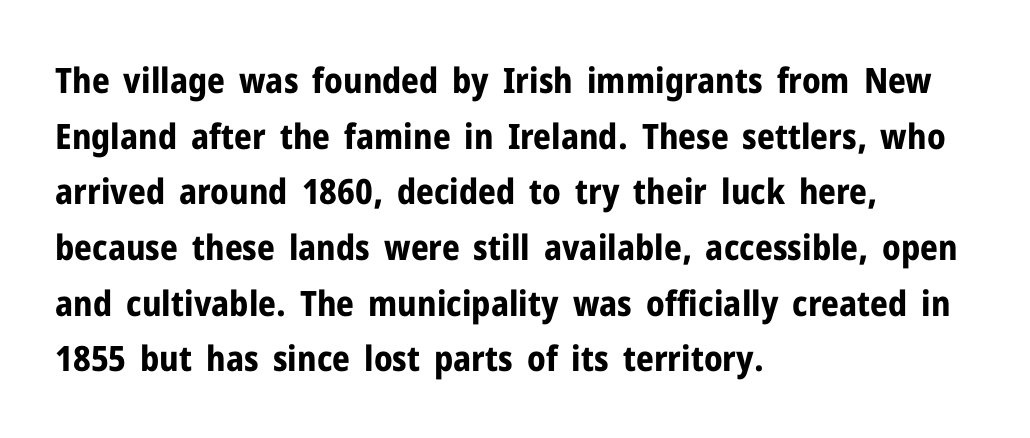
{"serif": "no", "italic": "no", "bold": "yes", "weight": "bold", "width": "normal", "stroke_contrast": "low", "x_height": "medium", "monospaced": "no", "underline": "no", "align": "left", "line_spacing": "normal", "line_spacing_ratio": 1.59, "letter_spacing": "normal", "letter_spacing_em": 0.0, "glyph_px": 35}
